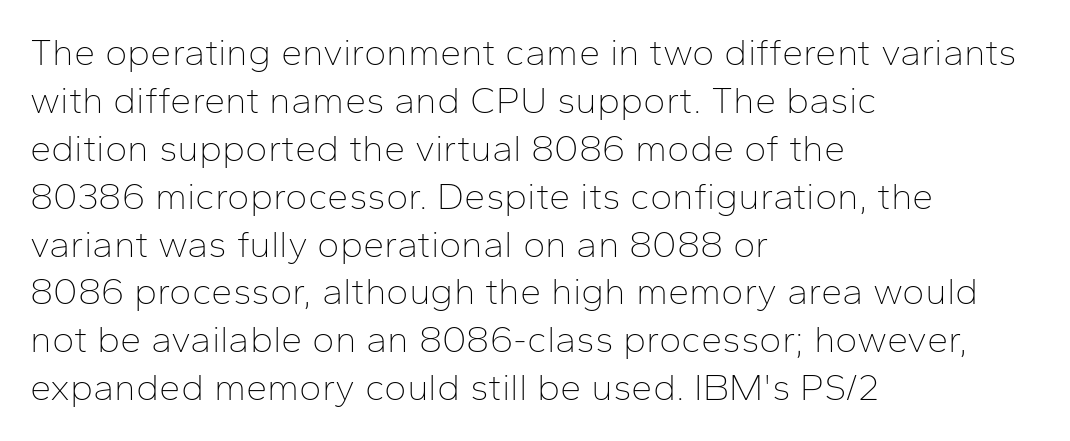
The image shows 38 px thin sans-serif type, upright; set left-aligned, normal line spacing (1.26x), normal letter spacing, not underlined; low stroke contrast and a medium x-height.
